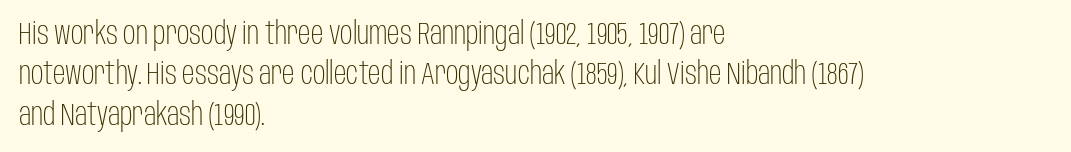
Q: Is the text bold? A: No.
Q: Is the text italic (slanted)? A: No, it is upright.
Q: Is the typeface a serif or a sans-serif typeface? A: Sans-serif.
Q: Is the text underlined? A: No.
Q: How is the paragraph aligned? A: Left-aligned.
Q: Is the spacing between letters normal or unusually wide? A: Normal.
Q: Is the spacing between lines tight, normal or loose? A: Normal.
Q: Width (condensed, normal, or wide)? A: Condensed.
Q: Stroke contrast? A: Low.
Q: x-height? A: Large.
Q: Monospaced? A: No.
